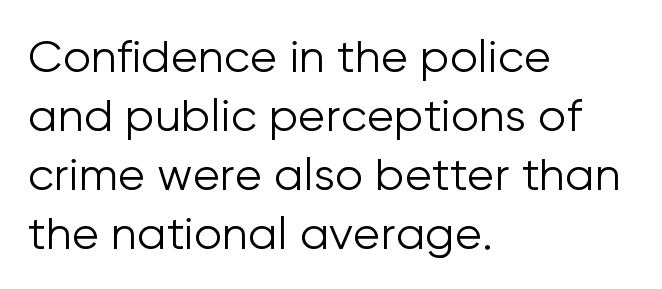
Q: Is the text bold? A: No.
Q: Is the text italic (slanted)? A: No, it is upright.
Q: Is the typeface a serif or a sans-serif typeface? A: Sans-serif.
Q: Is the text underlined? A: No.
Q: How is the paragraph aligned? A: Left-aligned.
Q: Is the spacing between letters normal or unusually wide? A: Normal.
Q: Is the spacing between lines tight, normal or loose? A: Normal.
Q: Width (condensed, normal, or wide)? A: Normal.
Q: Stroke contrast? A: Low.
Q: x-height? A: Medium.
Q: Monospaced? A: No.
